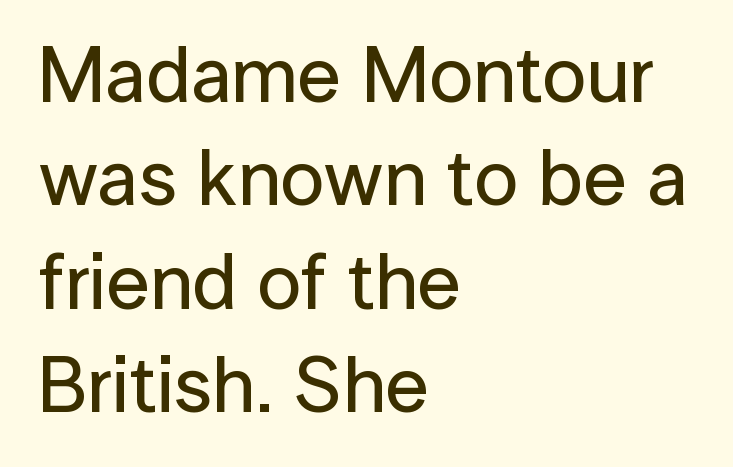
Q: Is the text italic (slanted)? A: No, it is upright.
Q: Is the typeface a serif or a sans-serif typeface? A: Sans-serif.
Q: Is the text underlined? A: No.
Q: How is the paragraph aligned? A: Left-aligned.
Q: Is the spacing between letters normal or unusually wide? A: Normal.
Q: Is the spacing between lines tight, normal or loose? A: Normal.
Q: Width (condensed, normal, or wide)? A: Normal.
Q: Stroke contrast? A: Low.
Q: x-height? A: Medium.
Q: Monospaced? A: No.
